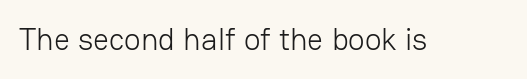
Q: Is the text bold? A: No.
Q: Is the text italic (slanted)? A: No, it is upright.
Q: Is the typeface a serif or a sans-serif typeface? A: Sans-serif.
Q: Is the text underlined? A: No.
Q: Is the spacing between letters normal or unusually wide? A: Normal.
Q: Width (condensed, normal, or wide)? A: Normal.
Q: Stroke contrast? A: Low.
Q: x-height? A: Medium.
Q: Monospaced? A: No.
